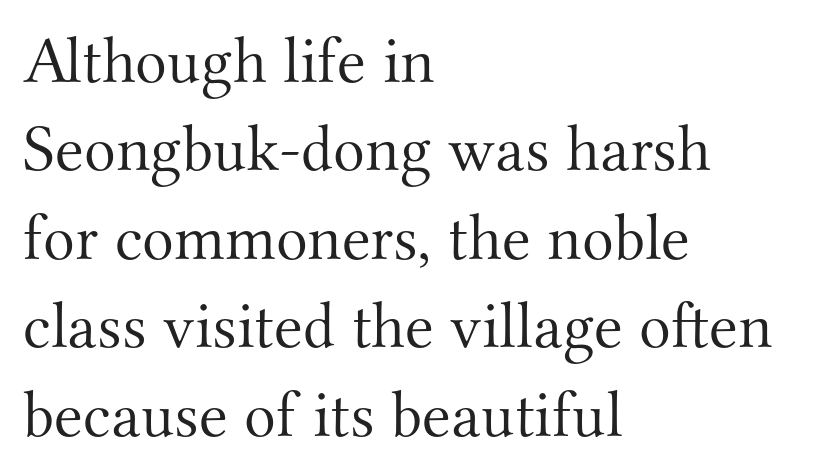
This rendering employs a face with finishing strokes, i.e., a serif. The rag falls on the right side of this text block. How are the letters spaced? Ordinarily, with no added tracking. Spacing verdict: proportional, widths tailored to each character. A roman cut, with each character standing at attention. The baseline area is clear.
